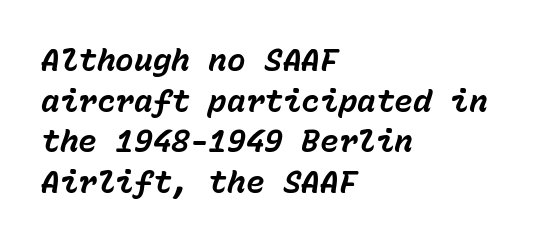
Q: Is the text bold? A: Yes.
Q: Is the text italic (slanted)? A: Yes, it leans right by about 15 degrees.
Q: Is the text underlined? A: No.
Q: How is the paragraph aligned? A: Left-aligned.
Q: Is the spacing between letters normal or unusually wide? A: Normal.
Q: Is the spacing between lines tight, normal or loose? A: Normal.
Q: Width (condensed, normal, or wide)? A: Normal.
Q: Stroke contrast? A: Low.
Q: x-height? A: Medium.
Q: Monospaced? A: Yes.
